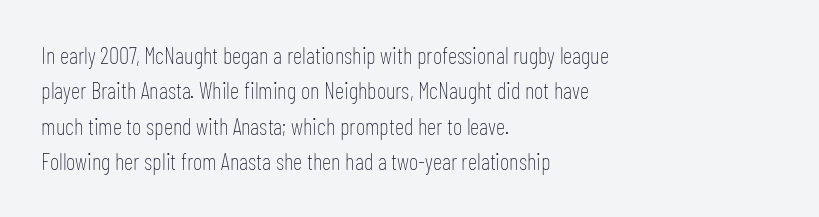
Q: Is the text bold? A: No.
Q: Is the text italic (slanted)? A: No, it is upright.
Q: Is the text underlined? A: No.
Q: How is the paragraph aligned? A: Left-aligned.
Q: Is the spacing between letters normal or unusually wide? A: Normal.
Q: Is the spacing between lines tight, normal or loose? A: Normal.
